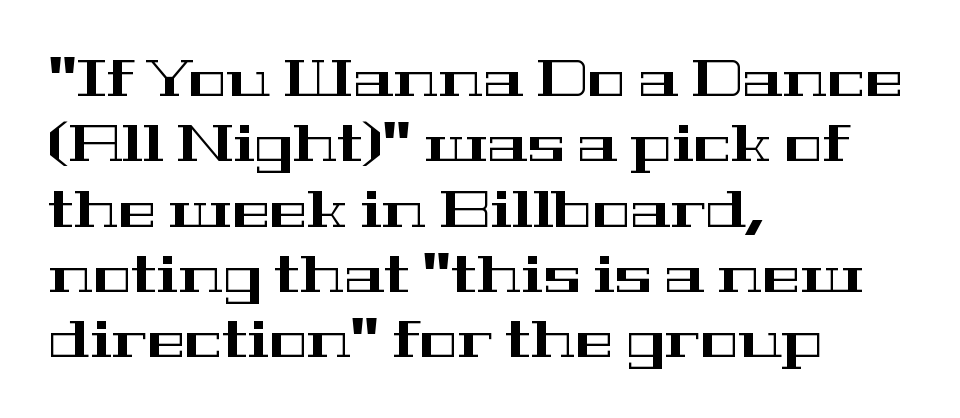
The image shows 51 px wide serif type, upright; set left-aligned, normal line spacing (1.28x), normal letter spacing, not underlined; high stroke contrast and a medium x-height.
